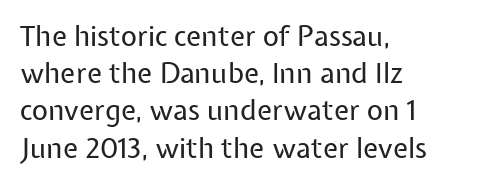
Q: Is the text bold? A: No.
Q: Is the text italic (slanted)? A: No, it is upright.
Q: Is the typeface a serif or a sans-serif typeface? A: Sans-serif.
Q: Is the text underlined? A: No.
Q: How is the paragraph aligned? A: Left-aligned.
Q: Is the spacing between letters normal or unusually wide? A: Normal.
Q: Is the spacing between lines tight, normal or loose? A: Normal.
Q: Width (condensed, normal, or wide)? A: Normal.
Q: Stroke contrast? A: Low.
Q: x-height? A: Medium.
Q: Monospaced? A: No.
